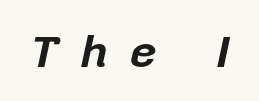
The image shows 46 px bold type, italic (leaning right); set unusually wide letter spacing (+0.49 em), not underlined; low stroke contrast and a medium x-height.
